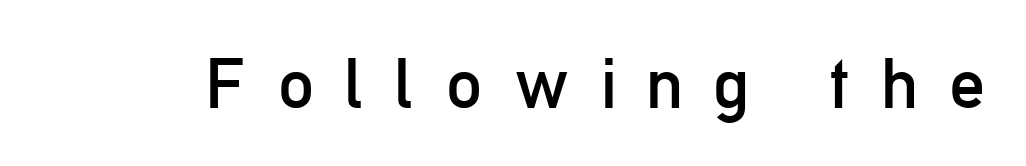
Q: Is the text bold? A: No.
Q: Is the text italic (slanted)? A: No, it is upright.
Q: Is the typeface a serif or a sans-serif typeface? A: Sans-serif.
Q: Is the text underlined? A: No.
Q: Is the spacing between letters normal or unusually wide? A: Unusually wide.
Q: Width (condensed, normal, or wide)? A: Condensed.
Q: Stroke contrast? A: Low.
Q: x-height? A: Medium.
Q: Monospaced? A: No.
